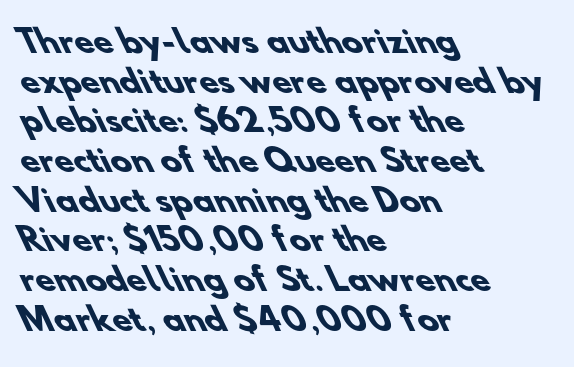
{"serif": "no", "bold": "yes", "weight": "heavy", "width": "normal", "stroke_contrast": "low", "x_height": "small", "monospaced": "no", "underline": "no", "align": "left", "line_spacing": "normal", "line_spacing_ratio": 1.28, "letter_spacing": "normal", "letter_spacing_em": 0.0, "glyph_px": 31}
